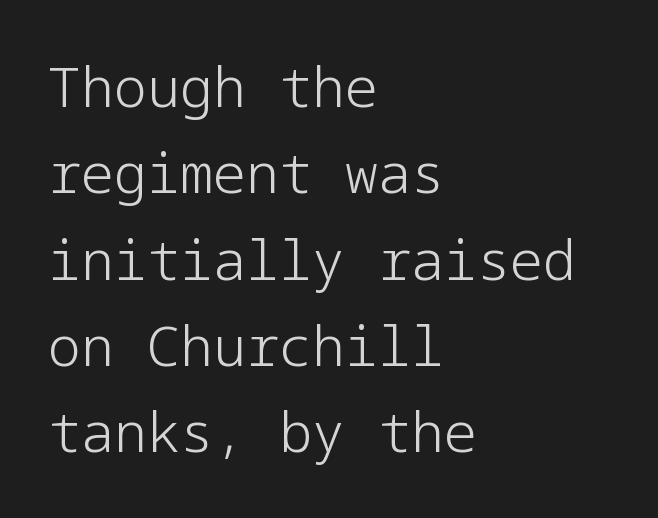
The image shows 55 px light sans-serif type, upright; set left-aligned, normal line spacing (1.57x), normal letter spacing, not underlined; low stroke contrast and a medium x-height.
